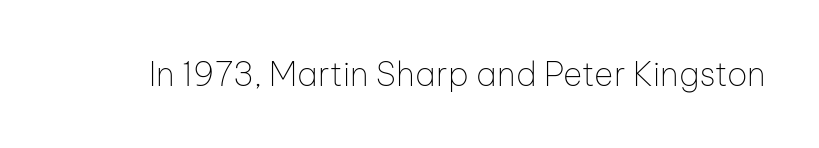
{"serif": "no", "italic": "no", "bold": "no", "weight": "thin", "width": "normal", "stroke_contrast": "low", "x_height": "medium", "monospaced": "no", "underline": "no", "letter_spacing": "normal", "letter_spacing_em": 0.0, "glyph_px": 33}
